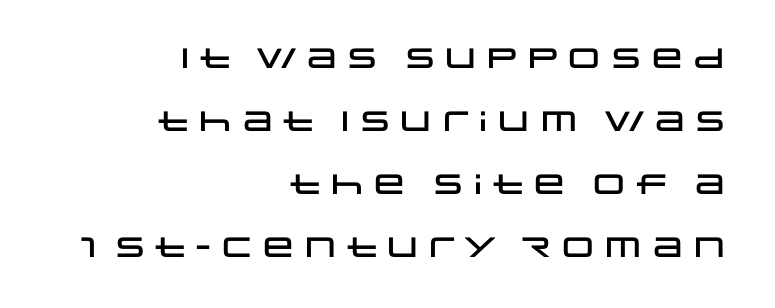
{"serif": "no", "italic": "no", "width": "wide", "stroke_contrast": "low", "x_height": "large", "monospaced": "no", "underline": "no", "align": "right", "line_spacing": "loose", "line_spacing_ratio": 2.25, "letter_spacing": "normal", "letter_spacing_em": 0.0, "glyph_px": 28}
